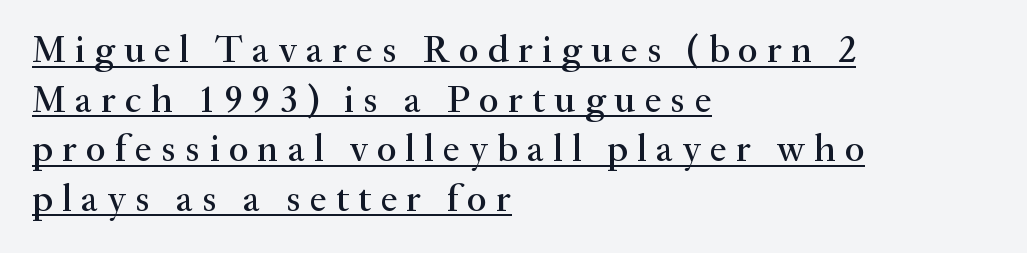
{"serif": "yes", "italic": "no", "width": "normal", "stroke_contrast": "medium", "x_height": "small", "monospaced": "no", "underline": "yes", "align": "left", "line_spacing": "normal", "line_spacing_ratio": 1.27, "letter_spacing": "wide", "letter_spacing_em": 0.23, "glyph_px": 39}
